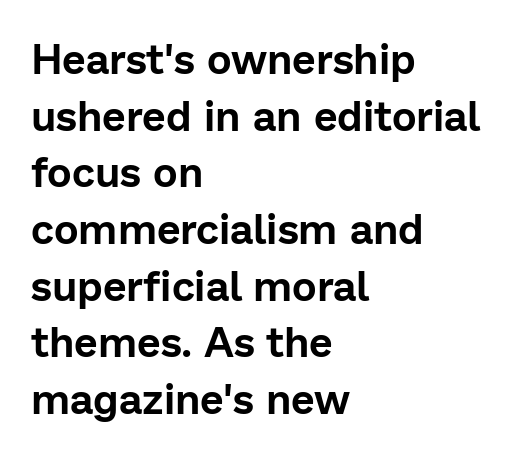
The image shows 42 px sans-serif type, upright; set left-aligned, normal line spacing (1.35x), normal letter spacing, not underlined; low stroke contrast and a medium x-height.
